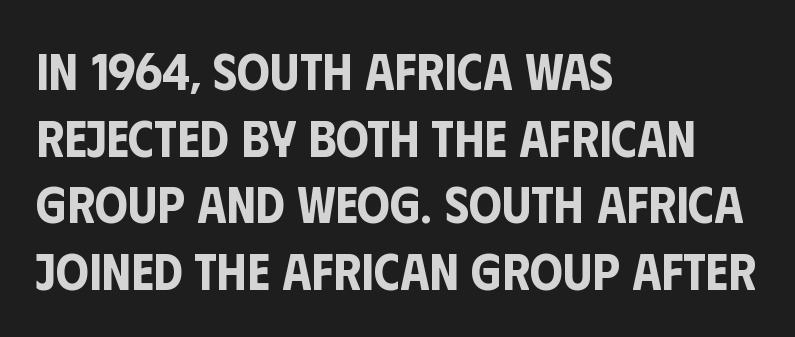
Q: Is the text italic (slanted)? A: No, it is upright.
Q: Is the typeface a serif or a sans-serif typeface? A: Sans-serif.
Q: Is the text underlined? A: No.
Q: How is the paragraph aligned? A: Left-aligned.
Q: Is the spacing between letters normal or unusually wide? A: Normal.
Q: Is the spacing between lines tight, normal or loose? A: Normal.
Q: Width (condensed, normal, or wide)? A: Condensed.
Q: Stroke contrast? A: Low.
Q: x-height? A: Large.
Q: Monospaced? A: No.
